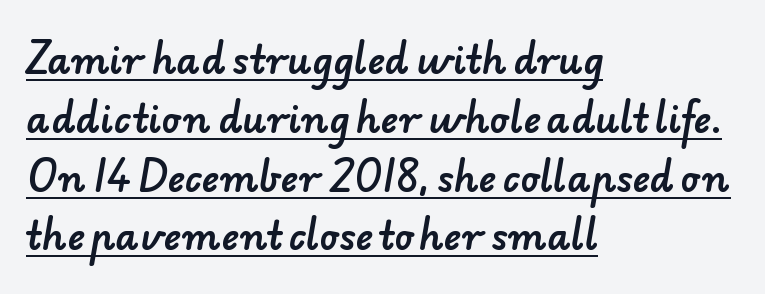
Each letter's strokes conclude bluntly, with no projecting serifs. The typesetter has applied underlining to the passage shown. Nobody touched the tracking dial on this one. The letters advance in unequal steps, a hallmark of proportional type. The leading is moderate, giving the passage an even texture. In CSS terms this would be text-align: left.
